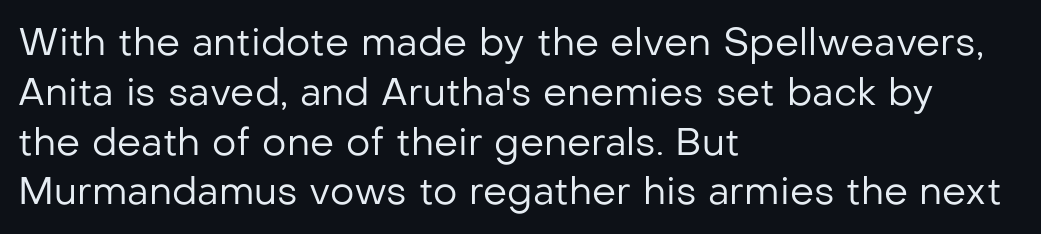
Anything drawn beneath the words? Only blank space. The letters look calm and open, with moderate or lighter stems. The face used here is proportionally spaced, like ordinary book or web type. Successive baselines arrive at the customary interval. The passage shown is typeset with a sans-serif family.
